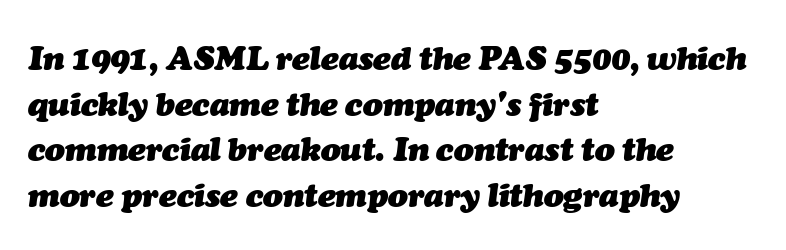
The image shows 33 px heavy type, italic (leaning right); set left-aligned, normal line spacing (1.38x), normal letter spacing, not underlined; medium stroke contrast and a medium x-height.
